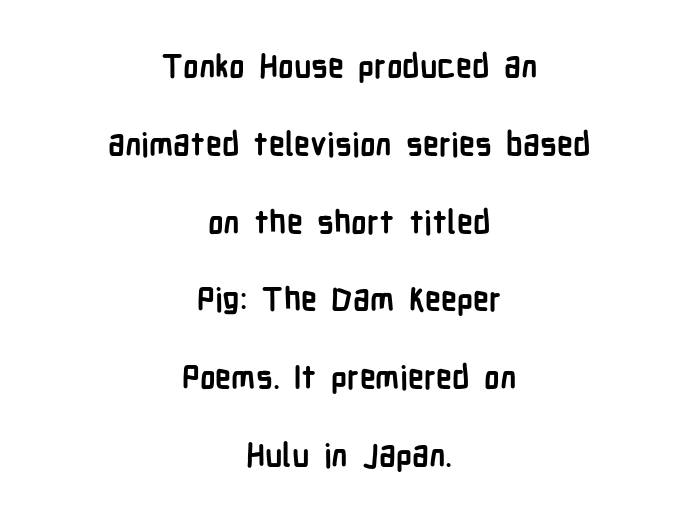
Type style note: lacks serifs. Each row of text sits above clean, open space. Both edges are ragged and mirror each other, which tells us the setting is centered. Each letter keeps its own natural width here, so spacing adapts to shape. There is no visible air inserted between adjacent glyphs.
